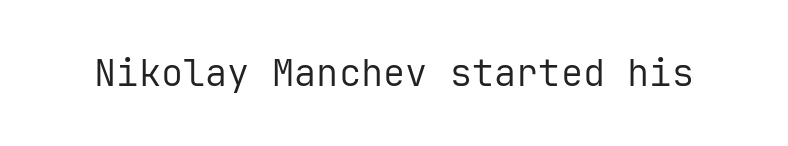
The image shows 37 px regular-weight sans-serif type, upright, monospaced; set normal letter spacing, not underlined; low stroke contrast and a medium x-height.
